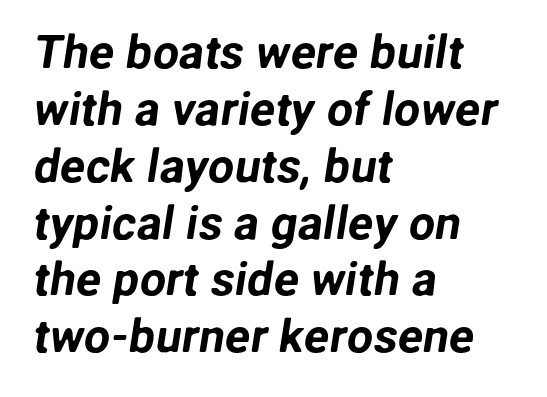
Tracking value appears to be zero — textbook default spacing. Line beginnings align vertically; line endings do not. Do the characters align in a grid? No, the font is proportional. The text was rendered using a sans face with plain stroke endings. Beneath every word, the page is bare.
